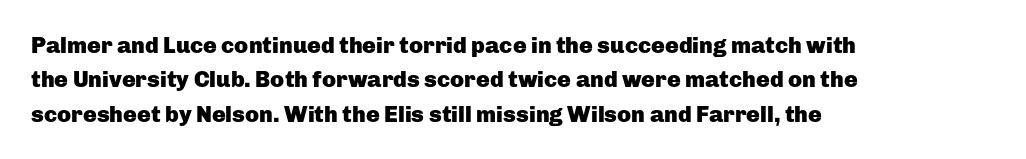
The image shows 23 px bold type, upright; set left-aligned, normal line spacing (1.49x), normal letter spacing, not underlined.
